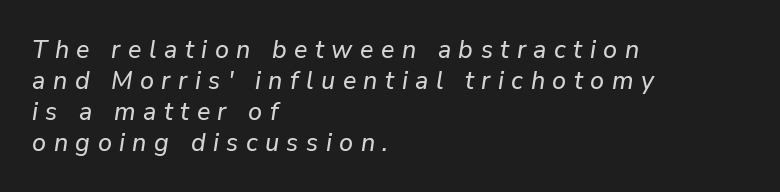
The image shows 25 px text type, italic (leaning right); set left-aligned, line spacing 1.24x, unusually wide letter spacing (+0.3 em), not underlined.
